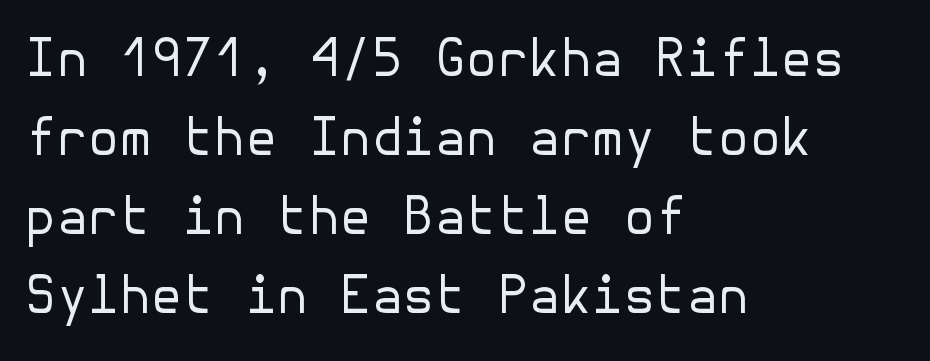
The image shows 51 px regular-weight sans-serif type, upright; set left-aligned, normal line spacing (1.55x), normal letter spacing, not underlined; low stroke contrast and a medium x-height.
